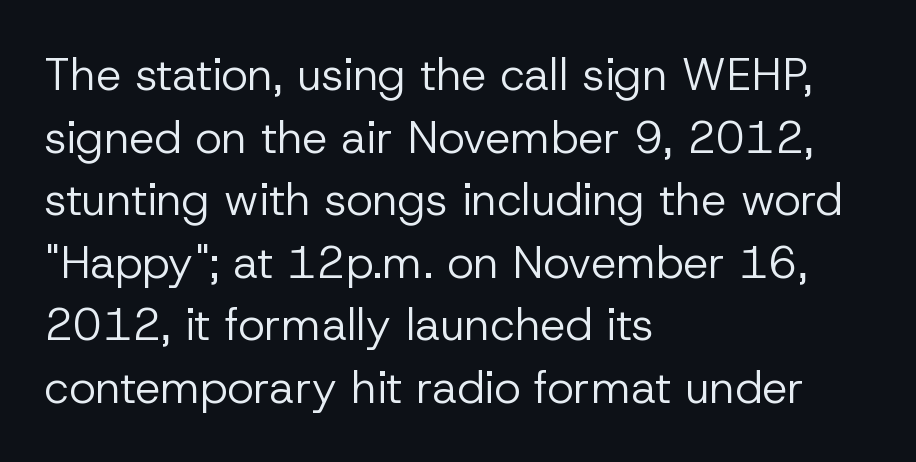
Q: Is the text bold? A: No.
Q: Is the text italic (slanted)? A: No, it is upright.
Q: Is the typeface a serif or a sans-serif typeface? A: Sans-serif.
Q: Is the text underlined? A: No.
Q: How is the paragraph aligned? A: Left-aligned.
Q: Is the spacing between letters normal or unusually wide? A: Normal.
Q: Is the spacing between lines tight, normal or loose? A: Normal.
Q: Width (condensed, normal, or wide)? A: Normal.
Q: Stroke contrast? A: Low.
Q: x-height? A: Medium.
Q: Monospaced? A: No.
